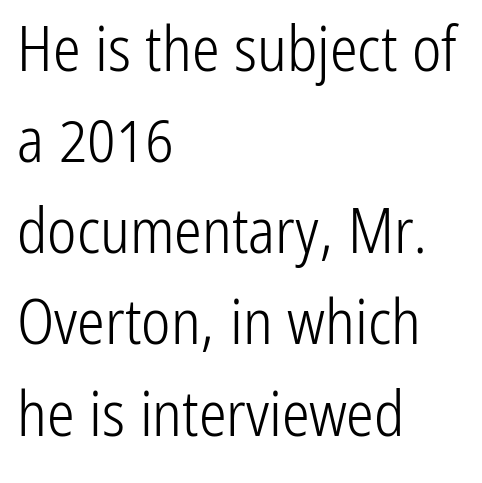
Q: Is the text bold? A: No.
Q: Is the text italic (slanted)? A: No, it is upright.
Q: Is the typeface a serif or a sans-serif typeface? A: Sans-serif.
Q: Is the text underlined? A: No.
Q: How is the paragraph aligned? A: Left-aligned.
Q: Is the spacing between letters normal or unusually wide? A: Normal.
Q: Is the spacing between lines tight, normal or loose? A: Normal.
Q: Width (condensed, normal, or wide)? A: Condensed.
Q: Stroke contrast? A: Low.
Q: x-height? A: Medium.
Q: Monospaced? A: No.
